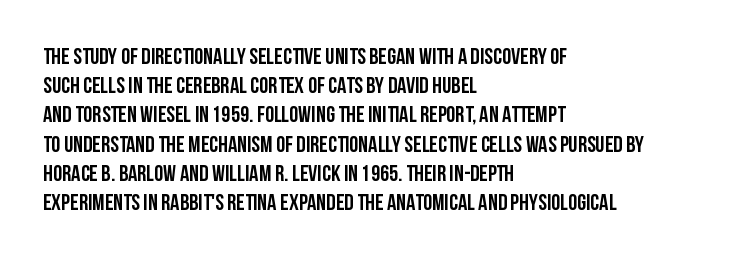
Interline gaps are of average width in this sample. Short note: letters normally spaced. Posture: vertical. The strip under each line holds only bare page. Which margin do the lines hug? The left one — the right edge is uneven.
